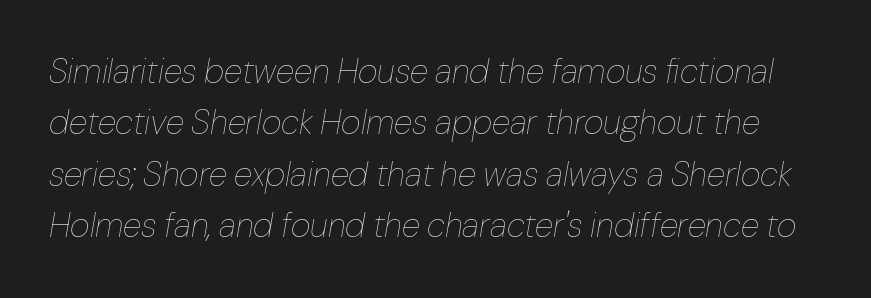
The image shows 34 px thin type, italic (leaning right); set normal line spacing (1.51x), normal letter spacing, not underlined; low stroke contrast and a medium x-height.
